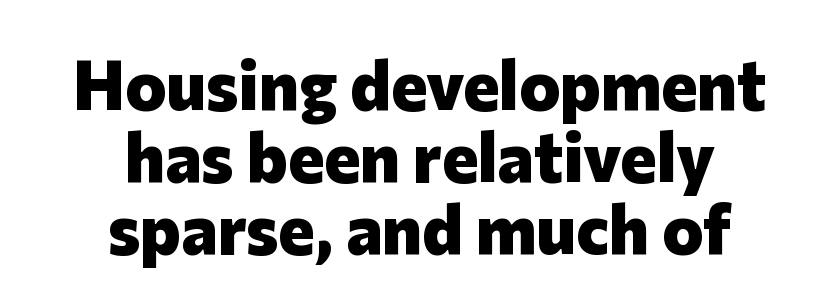
Q: Is the text bold? A: Yes.
Q: Is the text italic (slanted)? A: No, it is upright.
Q: Is the typeface a serif or a sans-serif typeface? A: Sans-serif.
Q: Is the text underlined? A: No.
Q: How is the paragraph aligned? A: Centered.
Q: Is the spacing between letters normal or unusually wide? A: Normal.
Q: Is the spacing between lines tight, normal or loose? A: Tight.
Q: Width (condensed, normal, or wide)? A: Normal.
Q: Stroke contrast? A: Low.
Q: x-height? A: Medium.
Q: Monospaced? A: No.
